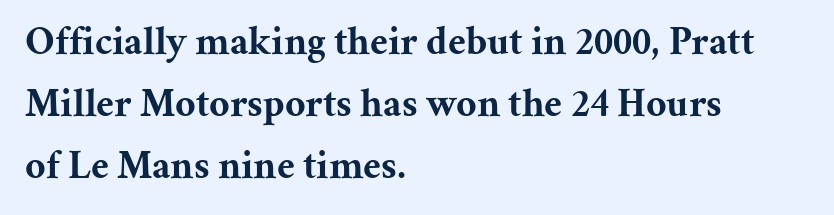
Q: Is the text bold? A: Yes.
Q: Is the text italic (slanted)? A: No, it is upright.
Q: Is the typeface a serif or a sans-serif typeface? A: Serif.
Q: Is the text underlined? A: No.
Q: How is the paragraph aligned? A: Left-aligned.
Q: Is the spacing between letters normal or unusually wide? A: Normal.
Q: Is the spacing between lines tight, normal or loose? A: Normal.
Q: Width (condensed, normal, or wide)? A: Normal.
Q: Stroke contrast? A: Medium.
Q: x-height? A: Medium.
Q: Monospaced? A: No.
